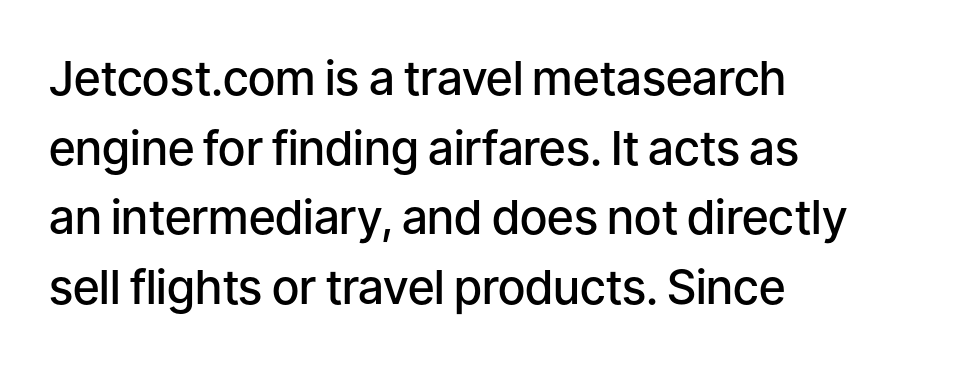
The image shows 47 px semibold sans-serif type, upright; set left-aligned, normal line spacing (1.48x), normal letter spacing, not underlined; low stroke contrast and a medium x-height.
